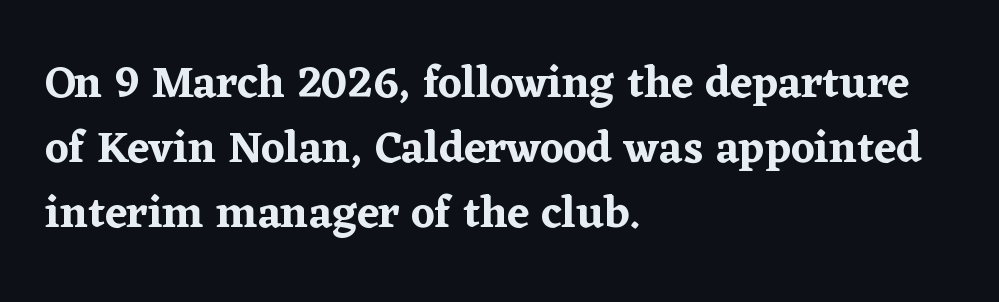
Q: Is the text italic (slanted)? A: No, it is upright.
Q: Is the typeface a serif or a sans-serif typeface? A: Serif.
Q: Is the text underlined? A: No.
Q: How is the paragraph aligned? A: Left-aligned.
Q: Is the spacing between letters normal or unusually wide? A: Normal.
Q: Is the spacing between lines tight, normal or loose? A: Normal.
Q: Width (condensed, normal, or wide)? A: Normal.
Q: Stroke contrast? A: Low.
Q: x-height? A: Medium.
Q: Monospaced? A: No.
